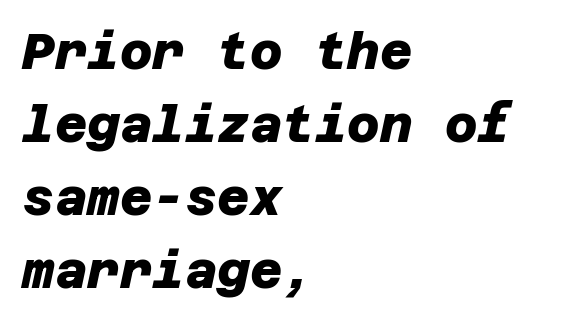
Q: Is the text bold? A: Yes.
Q: Is the typeface a serif or a sans-serif typeface? A: Sans-serif.
Q: Is the text underlined? A: No.
Q: How is the paragraph aligned? A: Left-aligned.
Q: Is the spacing between letters normal or unusually wide? A: Normal.
Q: Is the spacing between lines tight, normal or loose? A: Normal.
Q: Width (condensed, normal, or wide)? A: Normal.
Q: Stroke contrast? A: Low.
Q: x-height? A: Large.
